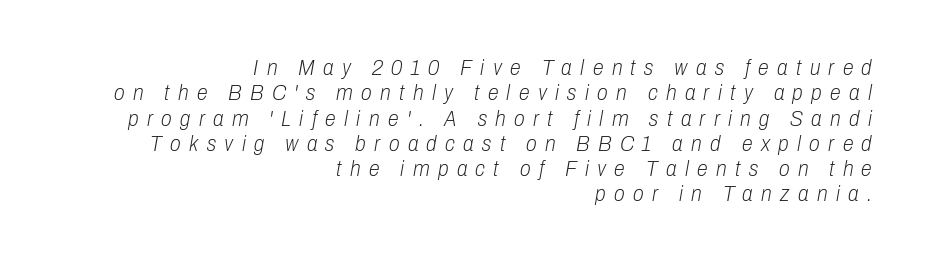
Q: Is the text bold? A: No.
Q: Is the text italic (slanted)? A: Yes, it leans right by about 10 degrees.
Q: Is the text underlined? A: No.
Q: How is the paragraph aligned? A: Right-aligned.
Q: Is the spacing between letters normal or unusually wide? A: Unusually wide.
Q: Is the spacing between lines tight, normal or loose? A: Tight.
